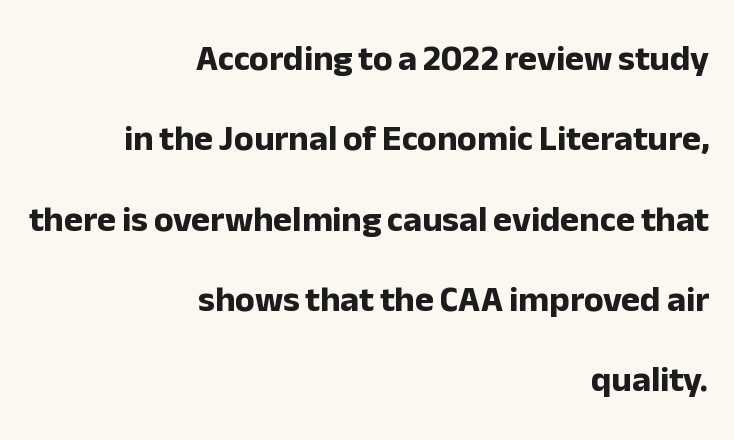
{"serif": "no", "italic": "no", "bold": "yes", "weight": "bold", "width": "normal", "stroke_contrast": "low", "x_height": "medium", "monospaced": "no", "underline": "no", "align": "right", "line_spacing": "loose", "line_spacing_ratio": 2.23, "letter_spacing": "normal", "letter_spacing_em": 0.0, "glyph_px": 36}
